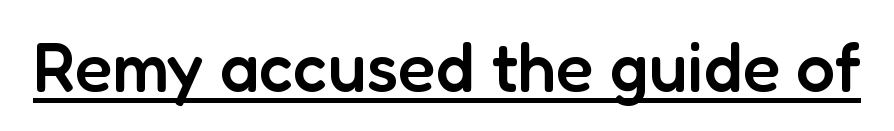
The image shows 69 px semibold sans-serif type, upright; set normal letter spacing, underlined; low stroke contrast and a medium x-height.
